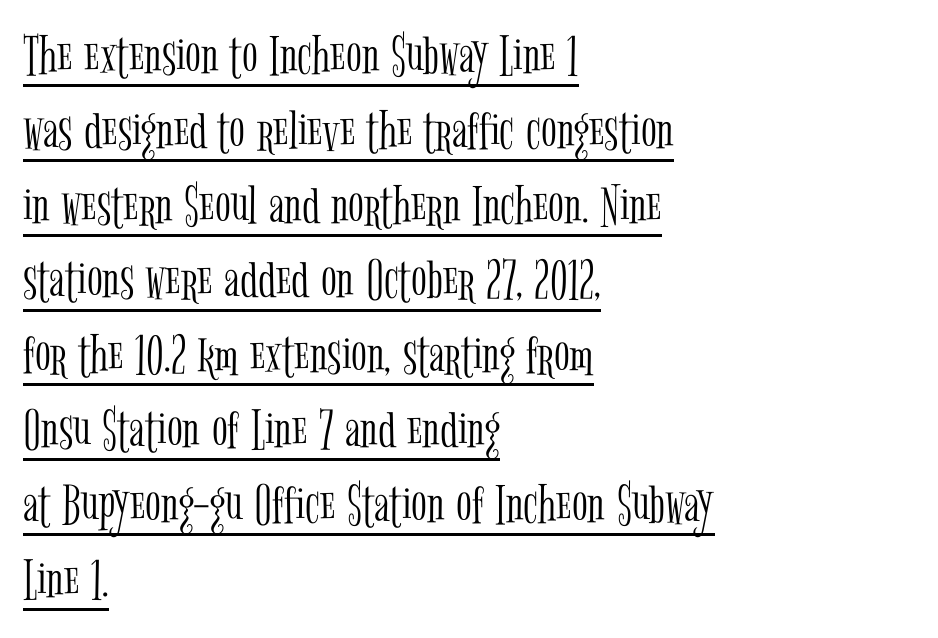
{"serif": "yes", "italic": "no", "bold": "no", "weight": "light", "width": "condensed", "stroke_contrast": "low", "x_height": "medium", "monospaced": "no", "underline": "yes", "align": "left", "line_spacing": "normal", "line_spacing_ratio": 1.29, "letter_spacing": "normal", "letter_spacing_em": 0.0, "glyph_px": 58}
